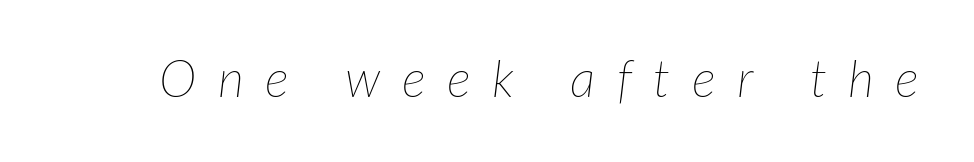
{"italic": "yes", "lean": "right", "slant_degrees": 7, "bold": "no", "weight": "thin", "width": "normal", "stroke_contrast": "low", "x_height": "medium", "monospaced": "no", "underline": "no", "letter_spacing": "wide", "letter_spacing_em": 0.42, "glyph_px": 51}
